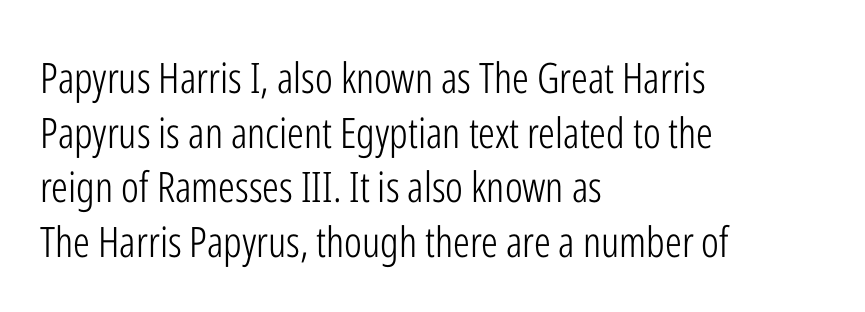
The image shows 42 px light, condensed sans-serif type, upright; set left-aligned, normal line spacing (1.3x), normal letter spacing, not underlined; low stroke contrast and a medium x-height.
